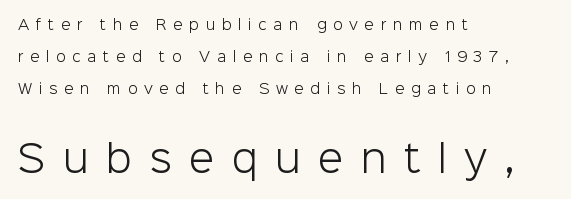
{"serif": "no", "italic": "no", "bold": "no", "weight": "light", "width": "normal", "stroke_contrast": "low", "x_height": "medium", "monospaced": "no", "underline": "no", "align": "left", "line_spacing": "loose", "line_spacing_ratio": 2.27, "letter_spacing": "wide", "letter_spacing_em": 0.47, "larger_block": "second", "size_ratio": 2.64, "glyph_px": 37}
